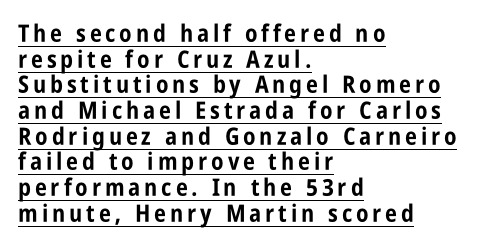
The image shows 24 px bold type, upright; set left-aligned, tight line spacing (1.07x), underlined.
